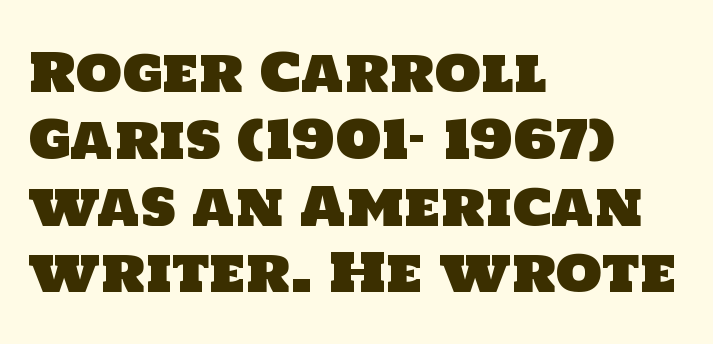
Does the copy run flush right? No — it runs flush left. Compared with typical paragraphs, the rows here are spaced about the same. Clear beneath every line of the passage. Type style note: lacks serifs. No extra tracking has been applied to these lines. Proportional: the letters do not fall into vertical columns.
